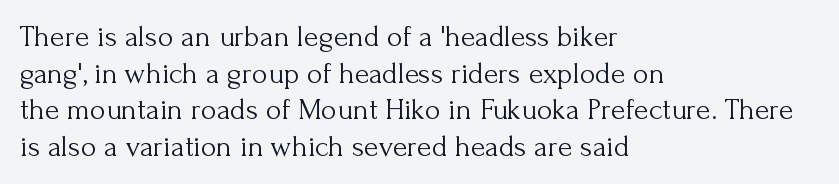
These lines are rendered in a variable-pitch font. Vertical strokes here are truly vertical. The space directly below the letters is spotless. Unlike a clean sans, this face finishes its strokes with serifs. In terms of letterspacing, this is plain default setting.
